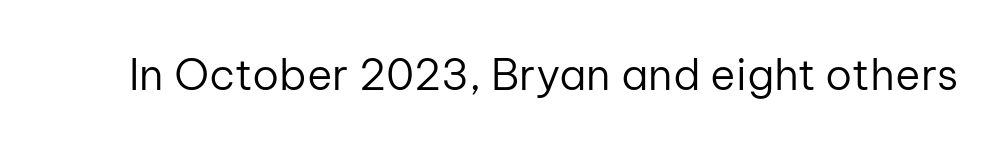
The image shows 43 px regular-weight sans-serif type, upright; set normal letter spacing, not underlined; low stroke contrast and a medium x-height.
